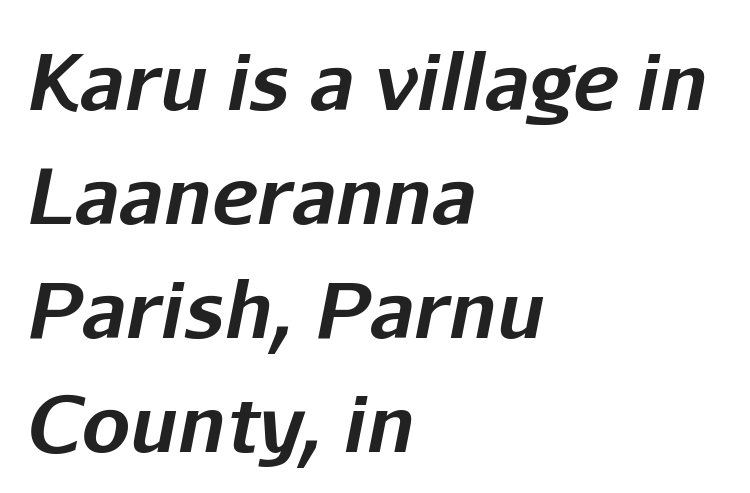
The image shows 77 px bold type, italic (leaning right); set left-aligned, normal line spacing (1.48x), normal letter spacing, not underlined; low stroke contrast and a medium x-height.
